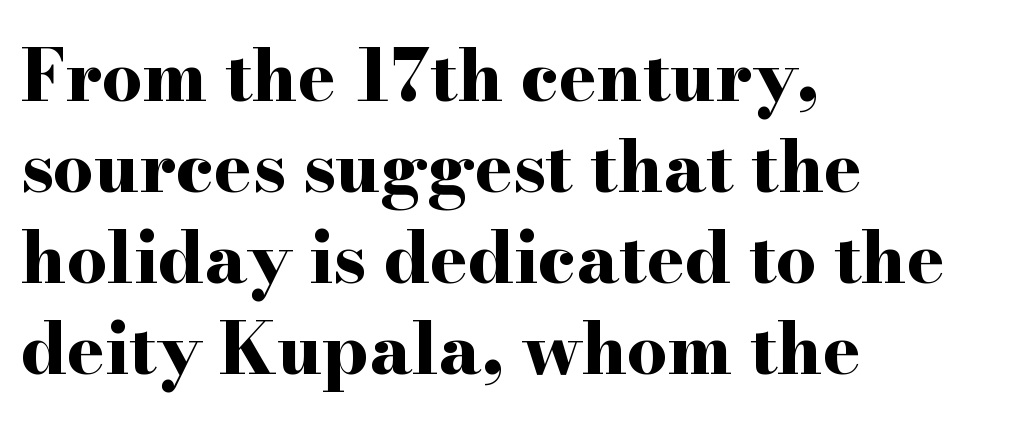
{"serif": "yes", "italic": "no", "bold": "yes", "weight": "bold", "width": "wide", "stroke_contrast": "high", "x_height": "small", "monospaced": "no", "underline": "no", "align": "left", "line_spacing": "normal", "line_spacing_ratio": 1.28, "letter_spacing": "normal", "letter_spacing_em": 0.0, "glyph_px": 71}
